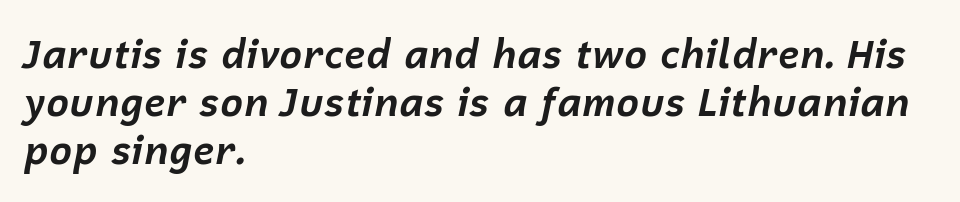
The image shows 39 px bold type, italic (leaning right); set left-aligned, line spacing 1.23x, normal letter spacing, not underlined; low stroke contrast and a medium x-height.
